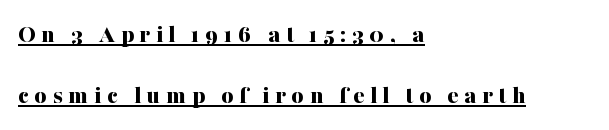
Q: Is the text bold? A: Yes.
Q: Is the text italic (slanted)? A: No, it is upright.
Q: Is the text underlined? A: Yes.
Q: How is the paragraph aligned? A: Left-aligned.
Q: Is the spacing between letters normal or unusually wide? A: Unusually wide.
Q: Is the spacing between lines tight, normal or loose? A: Loose.
